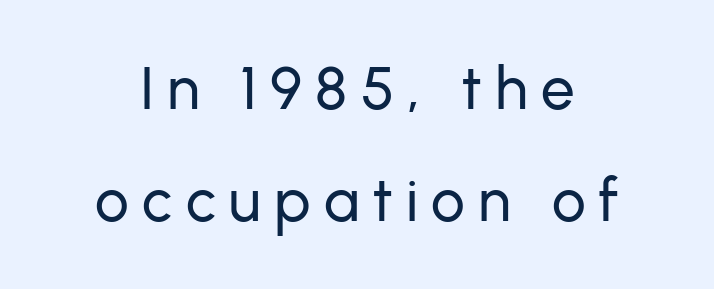
The image shows 60 px sans-serif type, upright; set line spacing 1.87x, unusually wide letter spacing (+0.22 em), not underlined; low stroke contrast and a medium x-height.
